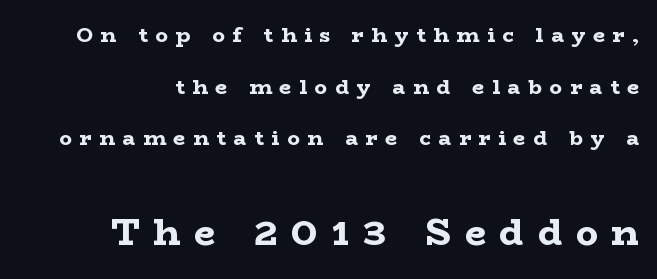
Q: Is the text bold? A: Yes.
Q: Is the text italic (slanted)? A: No, it is upright.
Q: Is the typeface a serif or a sans-serif typeface? A: Serif.
Q: Is the text underlined? A: No.
Q: Is the spacing between letters normal or unusually wide? A: Unusually wide.
Q: Is the spacing between lines tight, normal or loose? A: Loose.
Q: Which block of text is set in a larger size, the first (top) or the second (bottom)? A: The second (bottom) one.
Q: Width (condensed, normal, or wide)? A: Wide.
Q: Stroke contrast? A: Low.
Q: x-height? A: Medium.
Q: Monospaced? A: No.
